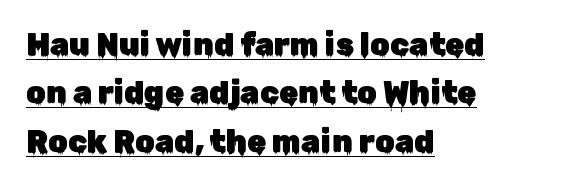
{"serif": "no", "italic": "no", "width": "normal", "stroke_contrast": "low", "x_height": "medium", "monospaced": "no", "underline": "yes", "align": "left", "line_spacing": "normal", "line_spacing_ratio": 1.56, "letter_spacing": "normal", "letter_spacing_em": 0.0, "glyph_px": 31}
